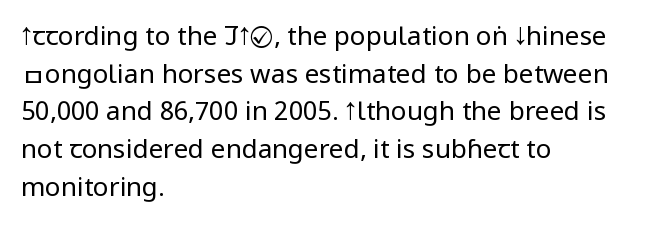
The image shows 26 px text type, upright; set left-aligned, normal line spacing (1.45x), normal letter spacing, not underlined.
